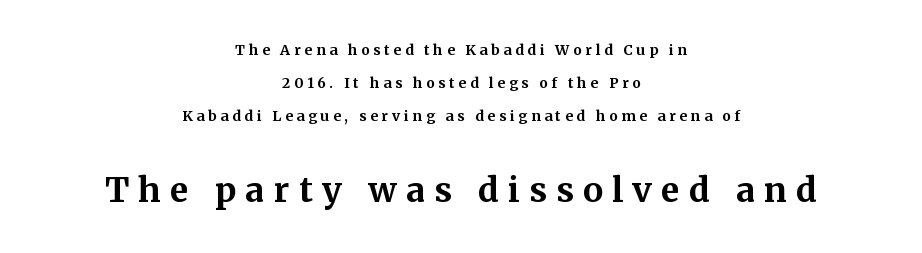
The image shows 34 px bold serif type, upright; set centered, loose line spacing (2.37x), unusually wide letter spacing (+0.27 em), not underlined; the second (bottom) block is 2.43x larger; medium stroke contrast and a medium x-height.
